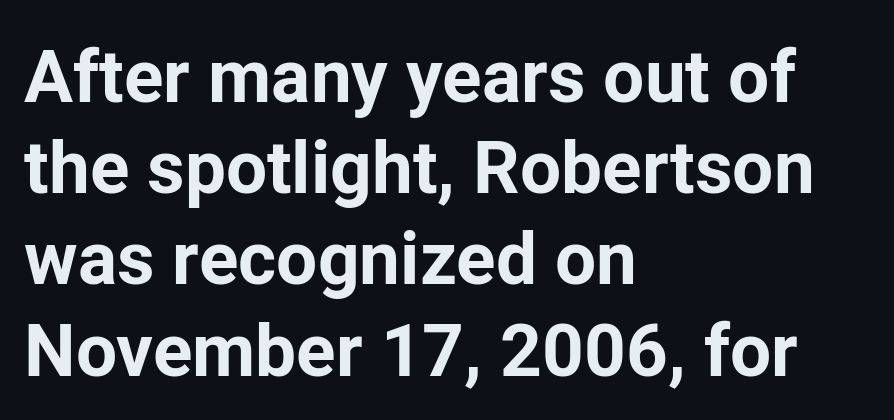
Italic? Not at all — the glyphs are vertical. The space directly below the letters is spotless. Compared with a centered layout, this one pins lines to the left instead. Examine the stroke ends and you'll find no serifs. No extra tracking has been applied to these lines. The rendering uses natural spacing where letterforms have individual widths.
